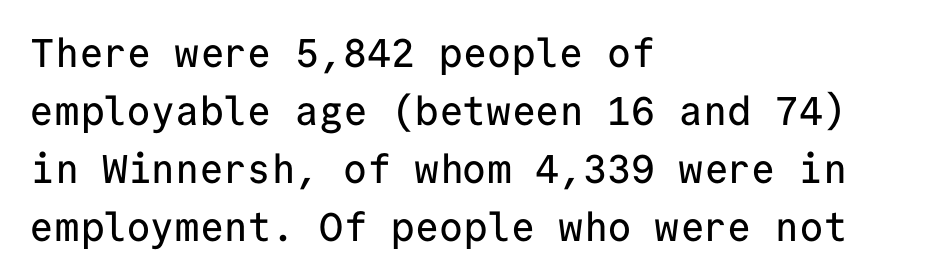
The image shows 40 px sans-serif type, upright, monospaced; set left-aligned, normal line spacing (1.45x), normal letter spacing, not underlined; low stroke contrast and a medium x-height.
